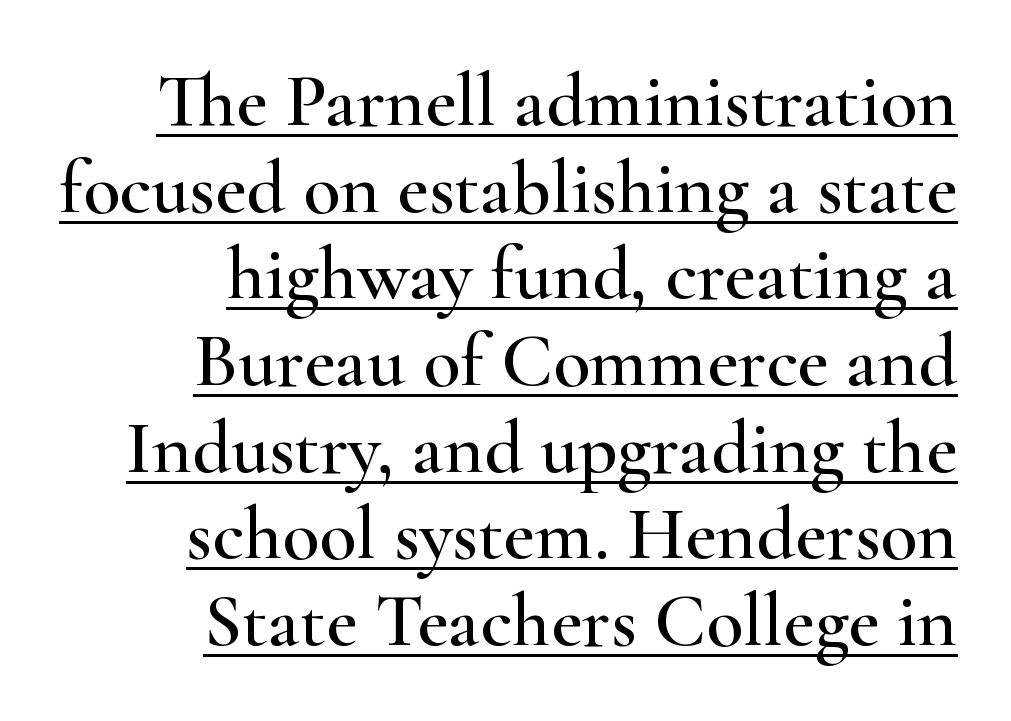
You can tell it's not italic because the verticals are truly vertical. Each line ends at the same right margin while the left side varies. Glyph-to-glyph distance matches everyday printed text. The passage shown stacks its lines with hardly any gap.
